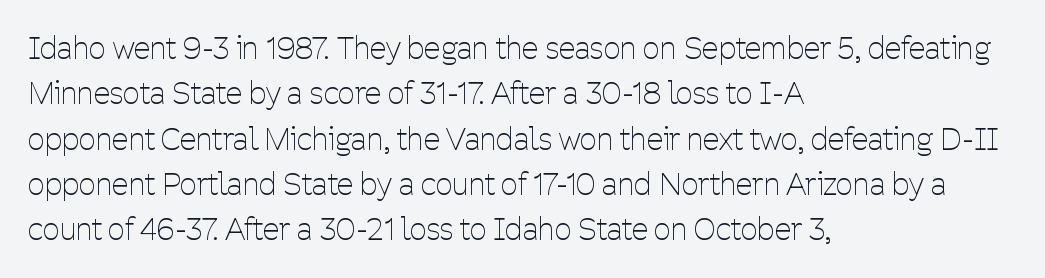
{"serif": "no", "italic": "no", "bold": "no", "weight": "thin", "width": "condensed", "stroke_contrast": "low", "x_height": "medium", "monospaced": "no", "underline": "no", "align": "left", "line_spacing": "normal", "line_spacing_ratio": 1.51, "letter_spacing": "normal", "letter_spacing_em": 0.0, "glyph_px": 30}
